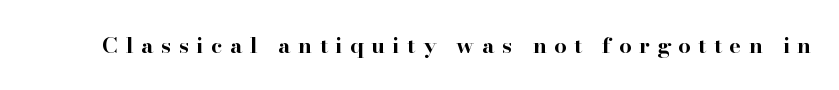
Short note: letters widely spaced. Check under the words: just untouched page. If you drew a line through each stem, it would be perfectly vertical. The passage shown is emphatically bold.
